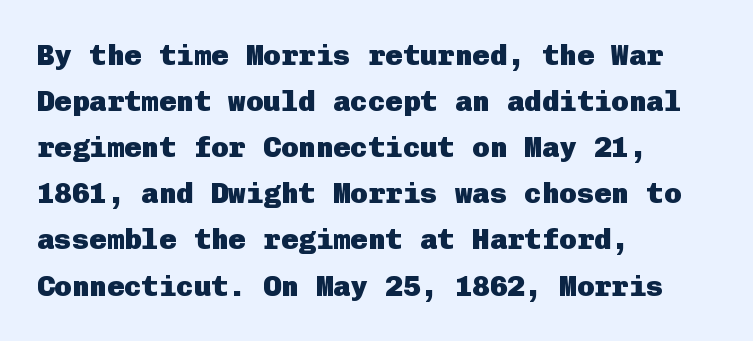
{"serif": "no", "italic": "no", "bold": "yes", "weight": "heavy", "width": "normal", "stroke_contrast": "low", "x_height": "medium", "underline": "no", "align": "left", "line_spacing": "normal", "line_spacing_ratio": 1.59, "letter_spacing": "normal", "letter_spacing_em": 0.0, "glyph_px": 29}
